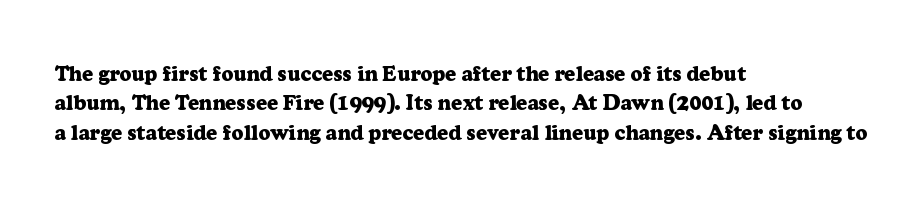
Posture: upright roman. Underlining? Definitely not there. Each line starts at the same left margin while the right side varies. Stroke thickness is high; the sample reads as a true bold. The block of text has a typical density, with ordinary space between rows.
